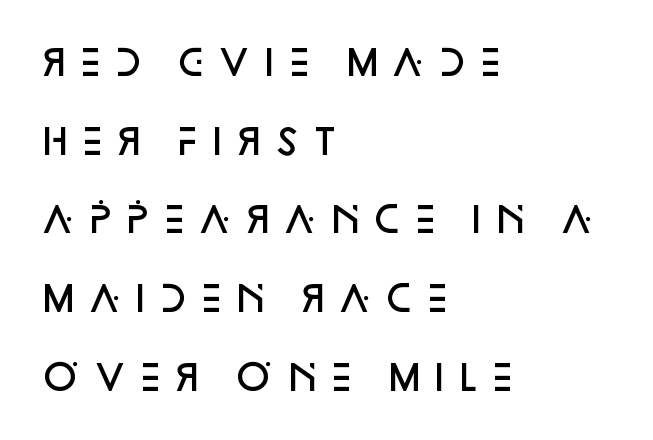
Q: Is the text bold? A: Semi-bold.
Q: Is the text italic (slanted)? A: No, it is upright.
Q: Is the typeface a serif or a sans-serif typeface? A: Sans-serif.
Q: Is the text underlined? A: No.
Q: How is the paragraph aligned? A: Left-aligned.
Q: Is the spacing between lines tight, normal or loose? A: Loose.
Q: Width (condensed, normal, or wide)? A: Normal.
Q: Stroke contrast? A: Low.
Q: x-height? A: Large.
Q: Monospaced? A: No.
